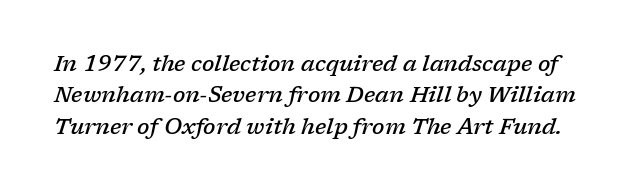
Clear beneath every line of the passage. This is moderately heavy type, rendered in semibold. Glyph-to-glyph distance matches everyday printed text. Is there much room between lines? A standard amount, neither cramped nor airy. Compared with ordinary roman type, these characters are visibly tilted.
